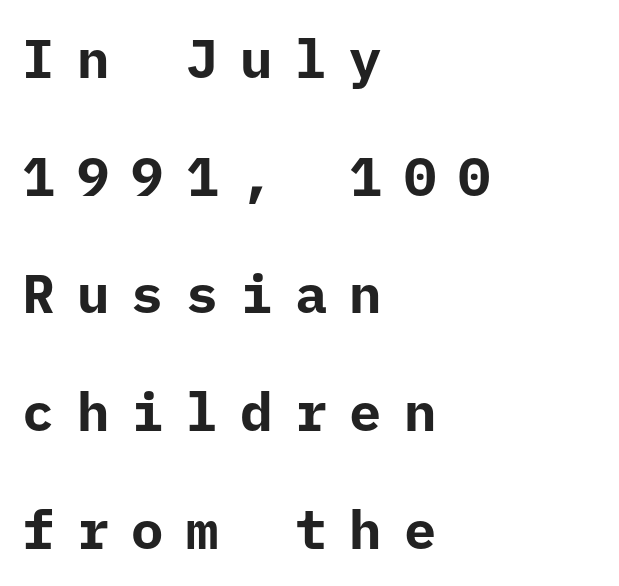
The image shows 54 px bold sans-serif type, upright, monospaced; set left-aligned, loose line spacing (2.18x), unusually wide letter spacing (+0.41 em), not underlined; low stroke contrast and a medium x-height.
